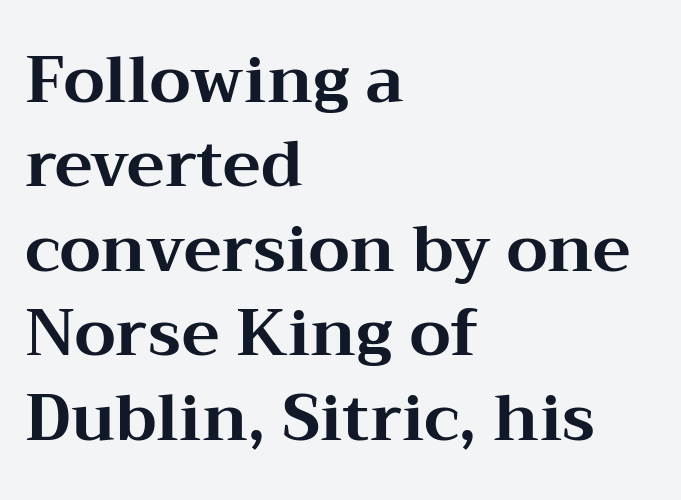
The image shows 64 px bold, wide serif type, upright; set left-aligned, normal line spacing (1.32x), normal letter spacing, not underlined; medium stroke contrast and a medium x-height.
